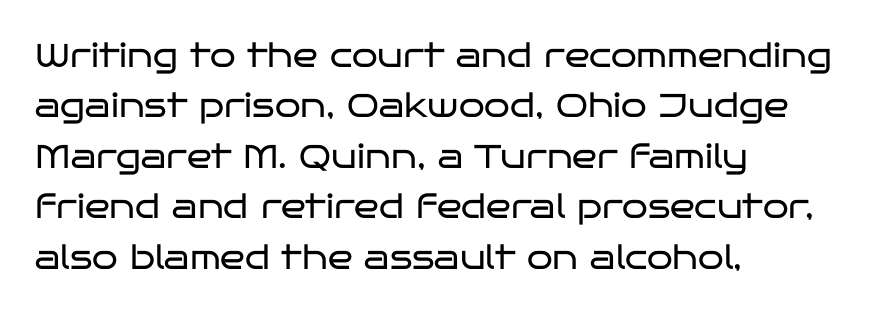
The image shows 33 px regular-weight, wide sans-serif type, upright; set left-aligned, normal line spacing (1.53x), normal letter spacing, not underlined; low stroke contrast and a large x-height.
